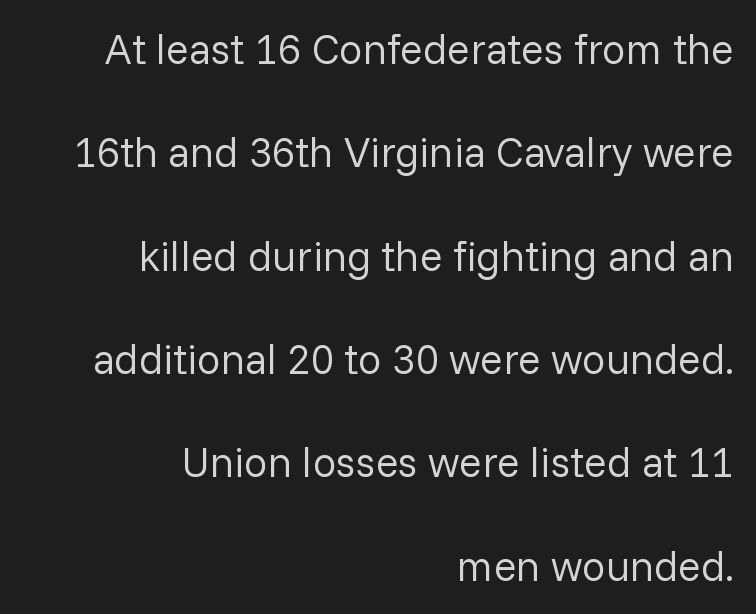
Q: Is the text bold? A: No.
Q: Is the text italic (slanted)? A: No, it is upright.
Q: Is the typeface a serif or a sans-serif typeface? A: Sans-serif.
Q: Is the text underlined? A: No.
Q: How is the paragraph aligned? A: Right-aligned.
Q: Is the spacing between letters normal or unusually wide? A: Normal.
Q: Is the spacing between lines tight, normal or loose? A: Loose.
Q: Width (condensed, normal, or wide)? A: Normal.
Q: Stroke contrast? A: Low.
Q: x-height? A: Medium.
Q: Monospaced? A: No.
